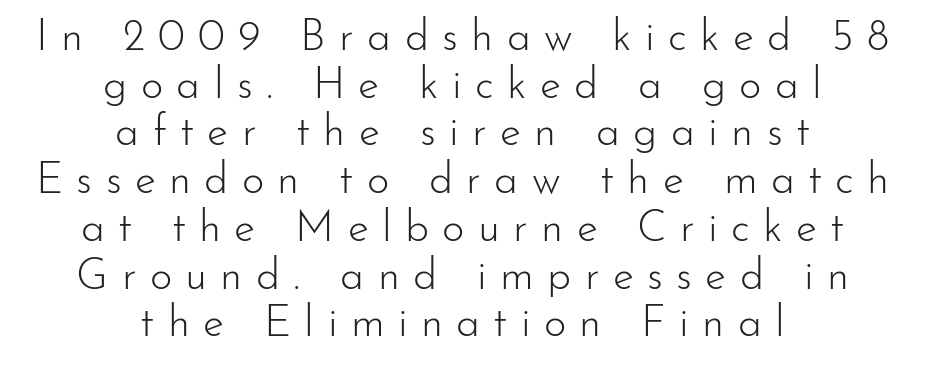
{"serif": "no", "italic": "no", "bold": "no", "weight": "light", "width": "normal", "stroke_contrast": "low", "x_height": "small", "monospaced": "no", "underline": "no", "align": "center", "line_spacing": "tight", "line_spacing_ratio": 1.11, "letter_spacing": "wide", "letter_spacing_em": 0.31, "glyph_px": 43}
